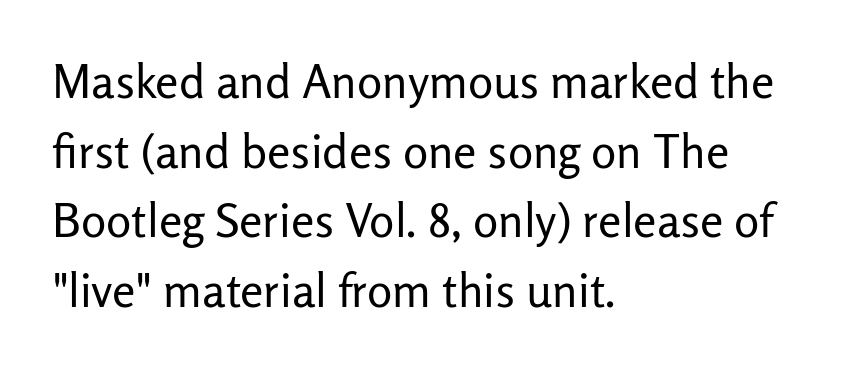
Examine the stroke ends and you'll find no serifs. The gap between lines stays unmarked. The font is comparable to plain body text, perhaps lighter. Varying glyph widths throughout — classic text-font behaviour. Left-aligned paragraph, ragged on the right.
